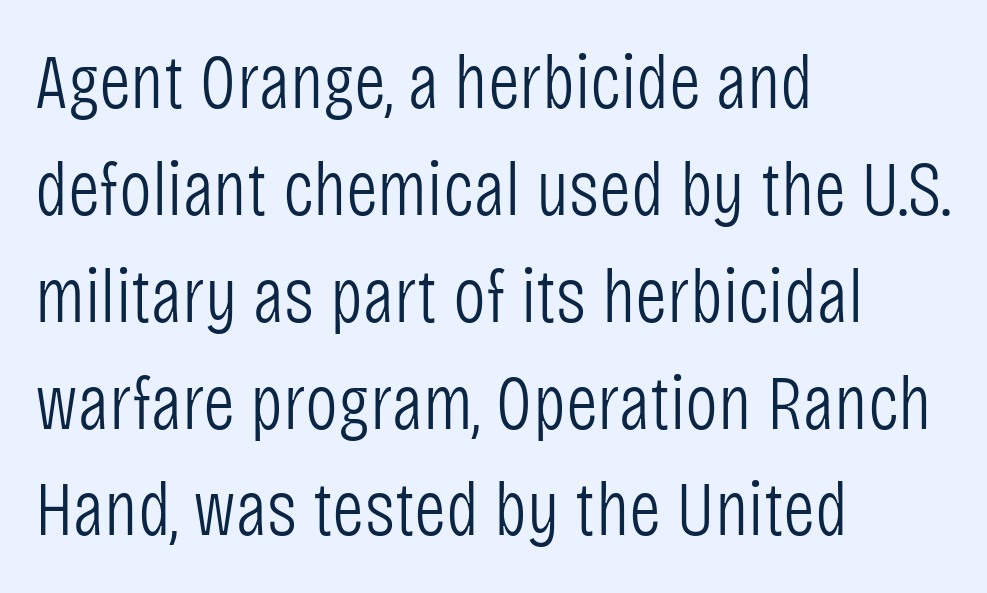
{"serif": "no", "italic": "no", "bold": "no", "weight": "light", "width": "condensed", "stroke_contrast": "low", "x_height": "large", "monospaced": "no", "underline": "no", "align": "left", "line_spacing": "normal", "line_spacing_ratio": 1.37, "letter_spacing": "normal", "letter_spacing_em": 0.0, "glyph_px": 78}
